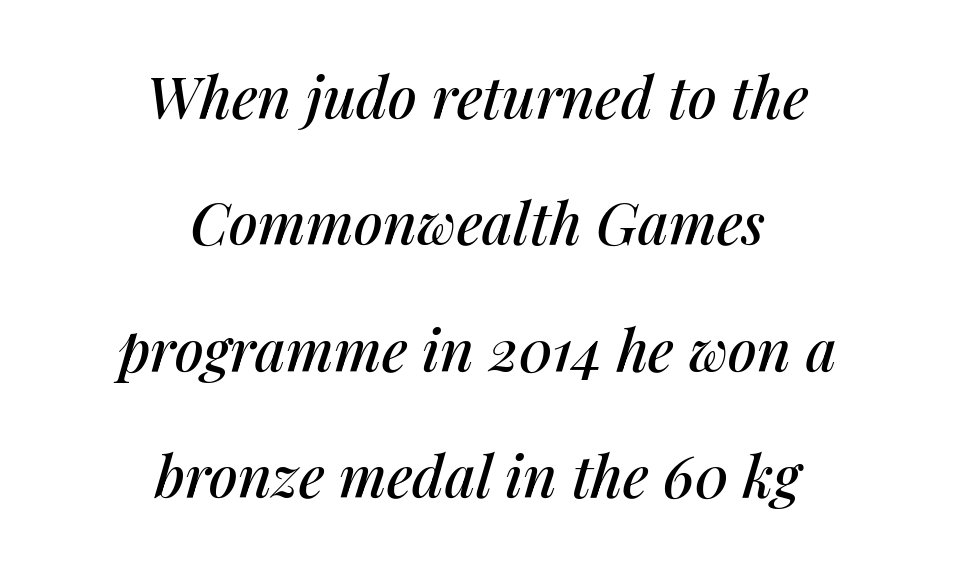
{"italic": "yes", "lean": "right", "slant_degrees": 14, "width": "normal", "stroke_contrast": "medium", "x_height": "medium", "monospaced": "no", "underline": "no", "align": "center", "line_spacing": "loose", "line_spacing_ratio": 2.18, "letter_spacing": "normal", "letter_spacing_em": 0.0, "glyph_px": 58}
